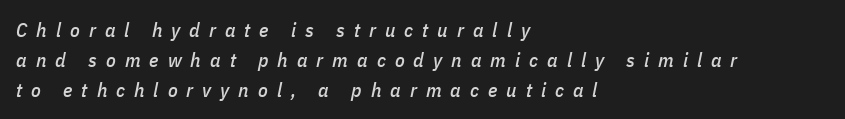
The whole block is typeset with a tilt. Whoever set this chose a conventional vertical rhythm. Line beginnings align vertically; line endings do not. This rendering widens character spacing well past its baseline value. The zone under the glyphs is completely vacant.
